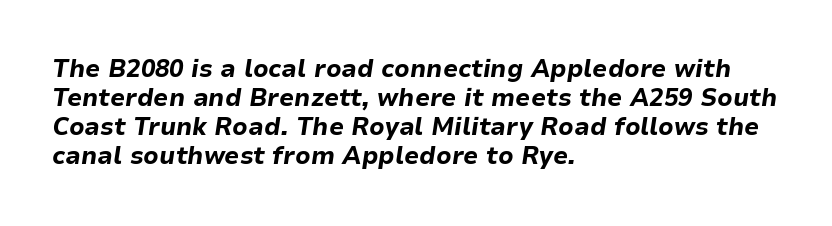
Q: Is the text bold? A: Yes.
Q: Is the text italic (slanted)? A: Yes, it leans right by about 9 degrees.
Q: Is the text underlined? A: No.
Q: How is the paragraph aligned? A: Left-aligned.
Q: Is the spacing between letters normal or unusually wide? A: Normal.
